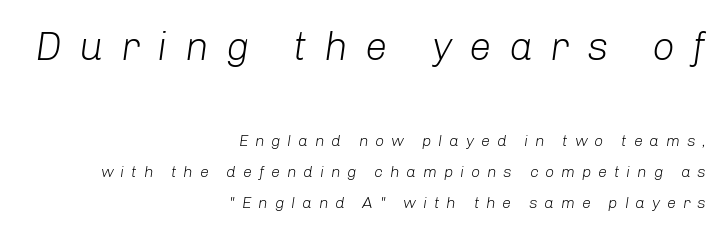
A bare baseline throughout the passage. The passage shown has open, widely tracked lettering throughout. This rendering uses right alignment, leaving the left contour irregular. Tall strokes in this sample are angled rather than plumb.
